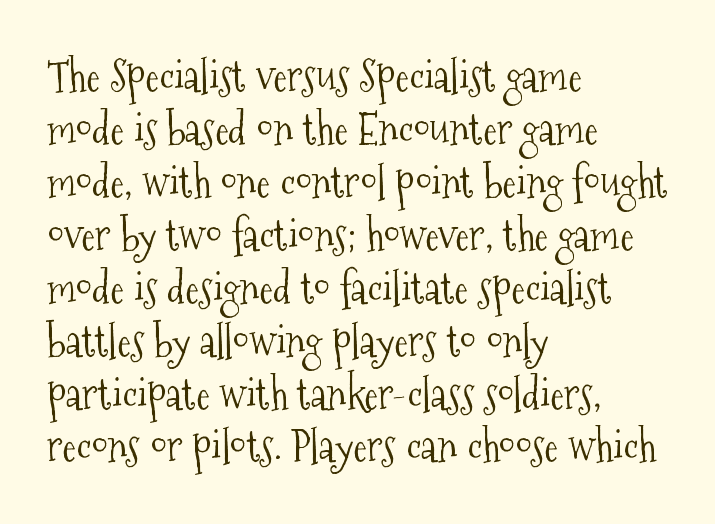
{"serif": "yes", "italic": "no", "bold": "no", "weight": "light", "width": "condensed", "stroke_contrast": "medium", "x_height": "medium", "monospaced": "no", "underline": "no", "align": "left", "line_spacing": "normal", "line_spacing_ratio": 1.26, "letter_spacing": "normal", "letter_spacing_em": 0.0, "glyph_px": 42}
